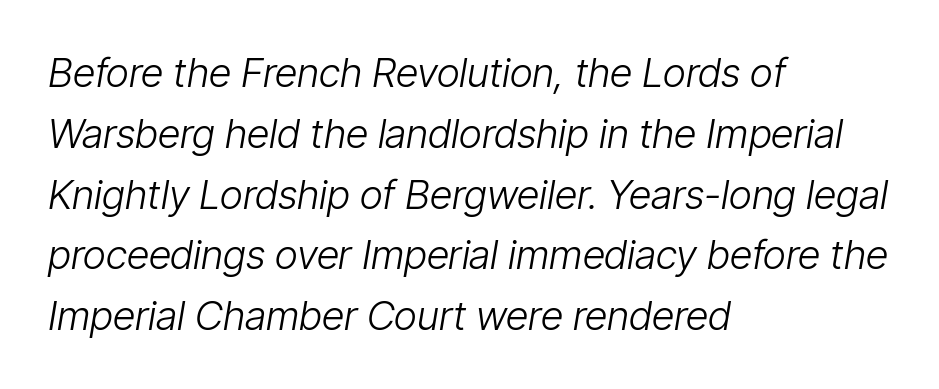
Q: Is the text bold? A: No.
Q: Is the text italic (slanted)? A: Yes, it leans right by about 9 degrees.
Q: Is the text underlined? A: No.
Q: How is the paragraph aligned? A: Left-aligned.
Q: Is the spacing between letters normal or unusually wide? A: Normal.
Q: Is the spacing between lines tight, normal or loose? A: Normal.
Q: Width (condensed, normal, or wide)? A: Condensed.
Q: Stroke contrast? A: Low.
Q: x-height? A: Medium.
Q: Monospaced? A: No.
